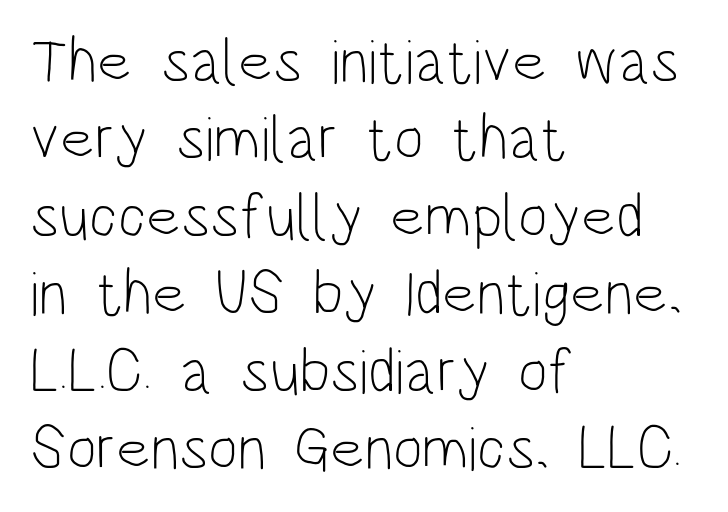
{"serif": "no", "italic": "no", "bold": "no", "weight": "light", "width": "condensed", "stroke_contrast": "low", "x_height": "large", "monospaced": "no", "underline": "no", "align": "left", "line_spacing_ratio": 1.23, "letter_spacing": "normal", "letter_spacing_em": 0.0, "glyph_px": 63}
